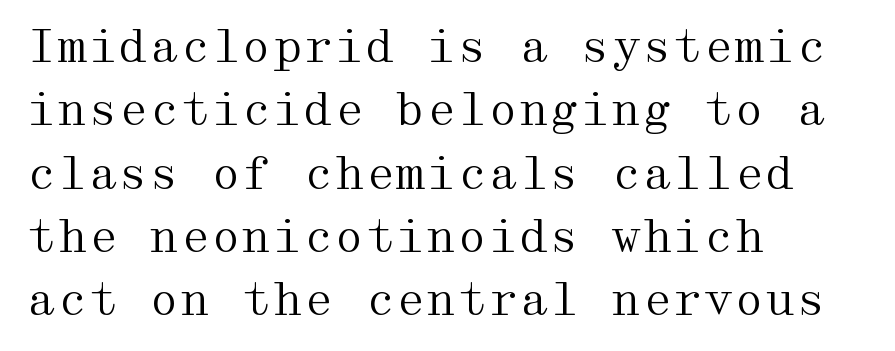
Q: Is the text bold? A: No.
Q: Is the text italic (slanted)? A: No, it is upright.
Q: Is the typeface a serif or a sans-serif typeface? A: Serif.
Q: Is the text underlined? A: No.
Q: How is the paragraph aligned? A: Left-aligned.
Q: Is the spacing between letters normal or unusually wide? A: Normal.
Q: Is the spacing between lines tight, normal or loose? A: Normal.
Q: Width (condensed, normal, or wide)? A: Wide.
Q: Stroke contrast? A: Medium.
Q: x-height? A: Medium.
